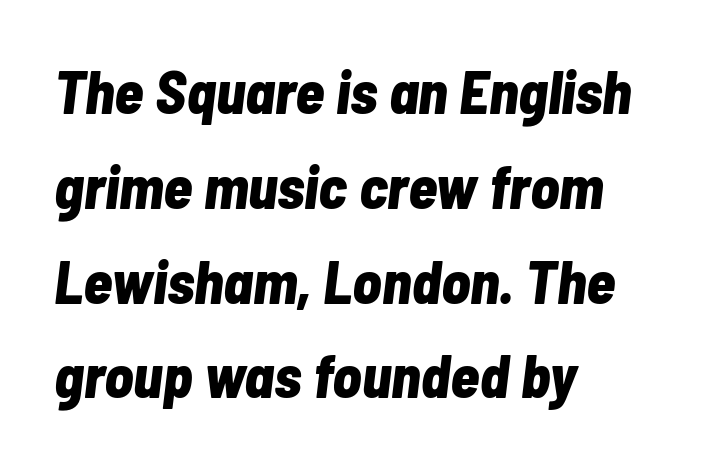
Q: Is the text bold? A: Yes.
Q: Is the text italic (slanted)? A: Yes, it leans right by about 7 degrees.
Q: Is the text underlined? A: No.
Q: How is the paragraph aligned? A: Left-aligned.
Q: Is the spacing between letters normal or unusually wide? A: Normal.
Q: Is the spacing between lines tight, normal or loose? A: Normal.
Q: Width (condensed, normal, or wide)? A: Condensed.
Q: Stroke contrast? A: Low.
Q: x-height? A: Medium.
Q: Monospaced? A: No.
